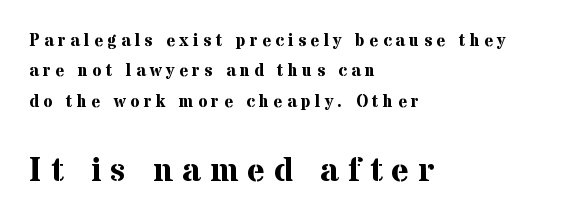
{"serif": "yes", "italic": "no", "bold": "yes", "weight": "bold", "width": "normal", "stroke_contrast": "medium", "x_height": "medium", "monospaced": "no", "underline": "no", "align": "left", "line_spacing_ratio": 1.78, "letter_spacing": "wide", "letter_spacing_em": 0.26, "larger_block": "second", "size_ratio": 2.0, "glyph_px": 34}
